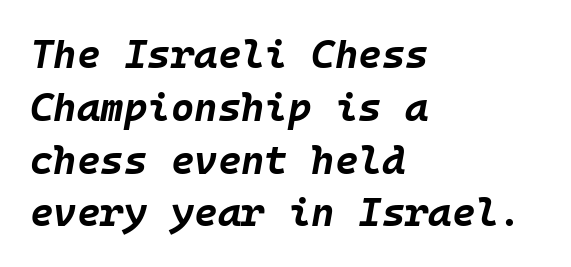
The image shows 40 px bold type, italic (leaning right), monospaced; set left-aligned, normal line spacing (1.32x), normal letter spacing, not underlined; low stroke contrast and a large x-height.
